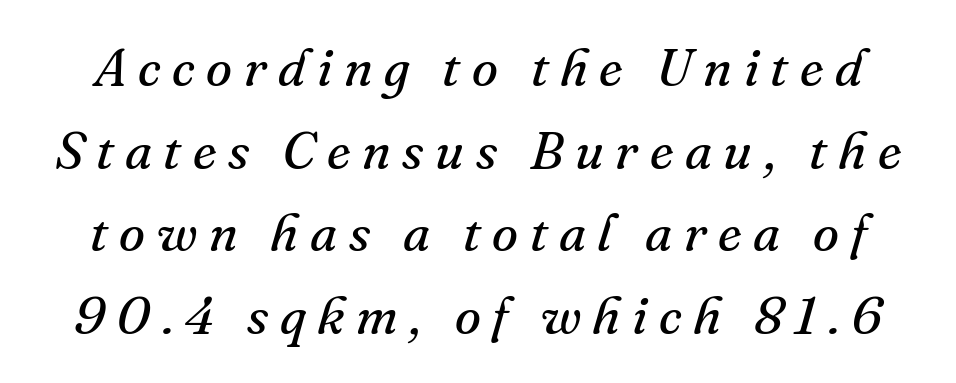
Q: Is the text bold? A: No.
Q: Is the text italic (slanted)? A: Yes, it leans right by about 16 degrees.
Q: Is the typeface a serif or a sans-serif typeface? A: Serif.
Q: Is the text underlined? A: No.
Q: Is the spacing between letters normal or unusually wide? A: Unusually wide.
Q: Is the spacing between lines tight, normal or loose? A: Normal.
Q: Width (condensed, normal, or wide)? A: Normal.
Q: Stroke contrast? A: Medium.
Q: x-height? A: Small.
Q: Monospaced? A: No.
